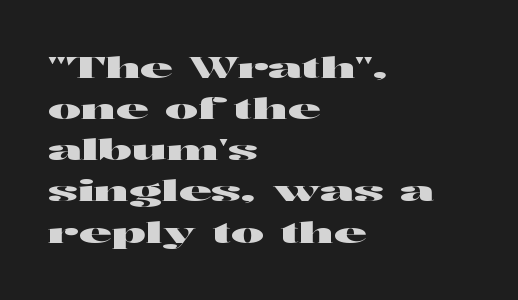
{"serif": "no", "italic": "no", "width": "wide", "stroke_contrast": "high", "x_height": "medium", "monospaced": "no", "underline": "no", "align": "left", "line_spacing": "normal", "line_spacing_ratio": 1.47, "letter_spacing": "normal", "letter_spacing_em": 0.0, "glyph_px": 28}
